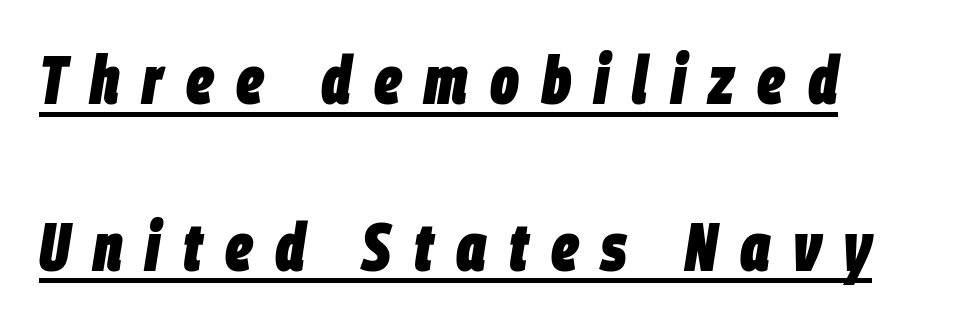
Q: Is the text bold? A: Yes.
Q: Is the text italic (slanted)? A: Yes, it leans right by about 9 degrees.
Q: Is the text underlined? A: Yes.
Q: Is the spacing between letters normal or unusually wide? A: Unusually wide.
Q: Is the spacing between lines tight, normal or loose? A: Loose.
Q: Width (condensed, normal, or wide)? A: Condensed.
Q: Stroke contrast? A: Low.
Q: x-height? A: Large.
Q: Monospaced? A: No.
